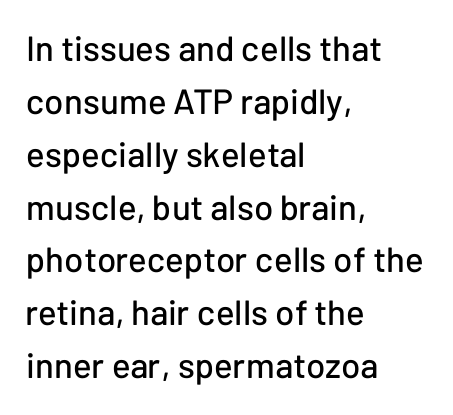
Q: Is the text italic (slanted)? A: No, it is upright.
Q: Is the typeface a serif or a sans-serif typeface? A: Sans-serif.
Q: Is the text underlined? A: No.
Q: How is the paragraph aligned? A: Left-aligned.
Q: Is the spacing between letters normal or unusually wide? A: Normal.
Q: Is the spacing between lines tight, normal or loose? A: Normal.
Q: Width (condensed, normal, or wide)? A: Normal.
Q: Stroke contrast? A: Low.
Q: x-height? A: Medium.
Q: Monospaced? A: No.
